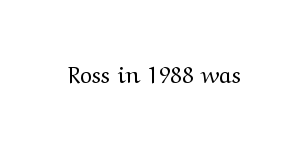
The type is set solid horizontally, with unmodified tracking. Words float on clear page, feet unadorned. A quiet, ordinary-to-light weight characterises the typeface. The type sits square on the baseline with zero lean.
